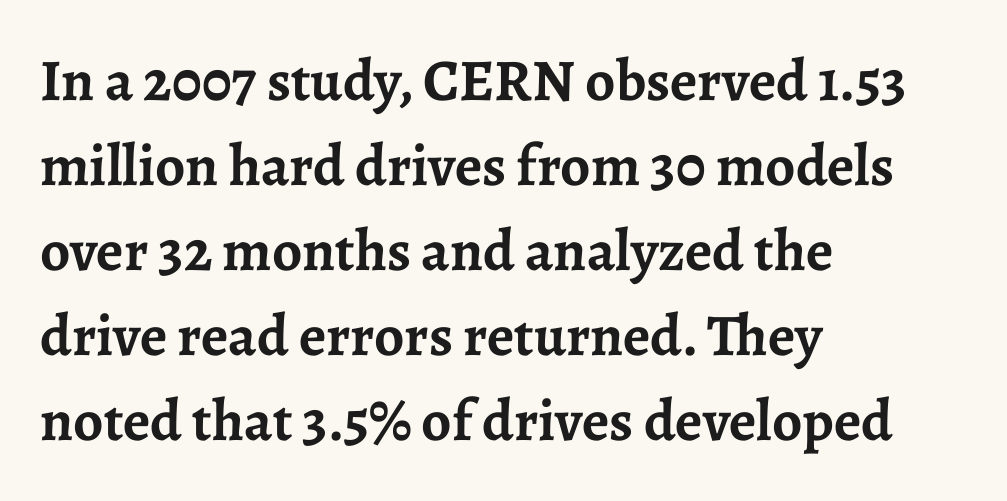
The image shows 59 px semibold serif type, upright; set left-aligned, normal line spacing (1.44x), normal letter spacing, not underlined; low stroke contrast and a medium x-height.
